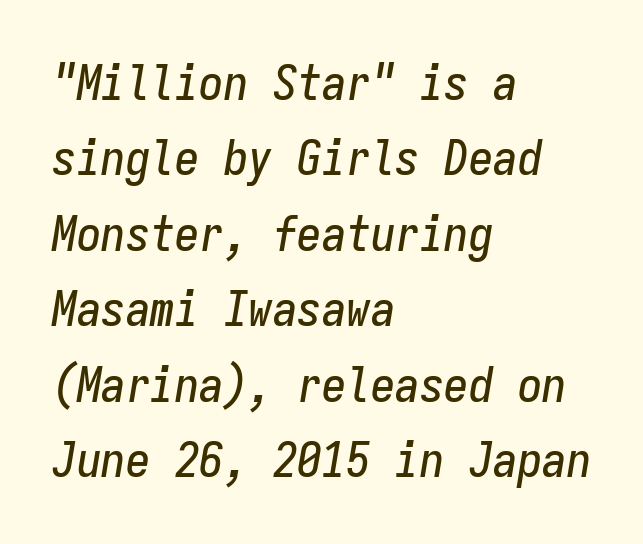
{"italic": "yes", "lean": "right", "slant_degrees": 9, "width": "condensed", "stroke_contrast": "low", "x_height": "medium", "monospaced": "yes", "underline": "no", "align": "left", "line_spacing": "normal", "line_spacing_ratio": 1.54, "letter_spacing": "normal", "letter_spacing_em": 0.0, "glyph_px": 49}
